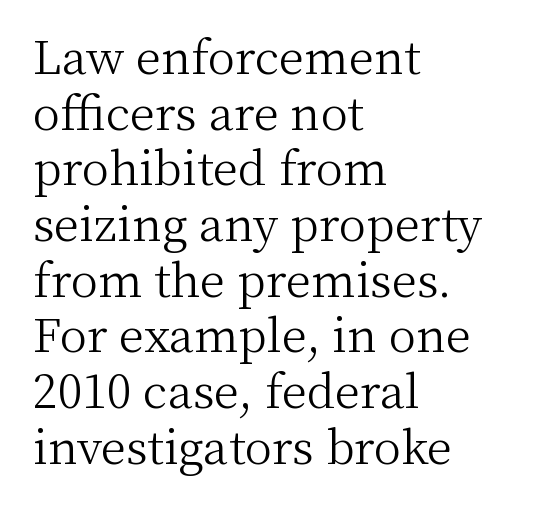
{"serif": "yes", "italic": "no", "bold": "no", "weight": "light", "width": "normal", "stroke_contrast": "medium", "x_height": "medium", "monospaced": "no", "underline": "no", "align": "left", "line_spacing_ratio": 1.21, "letter_spacing": "normal", "letter_spacing_em": 0.0, "glyph_px": 46}
